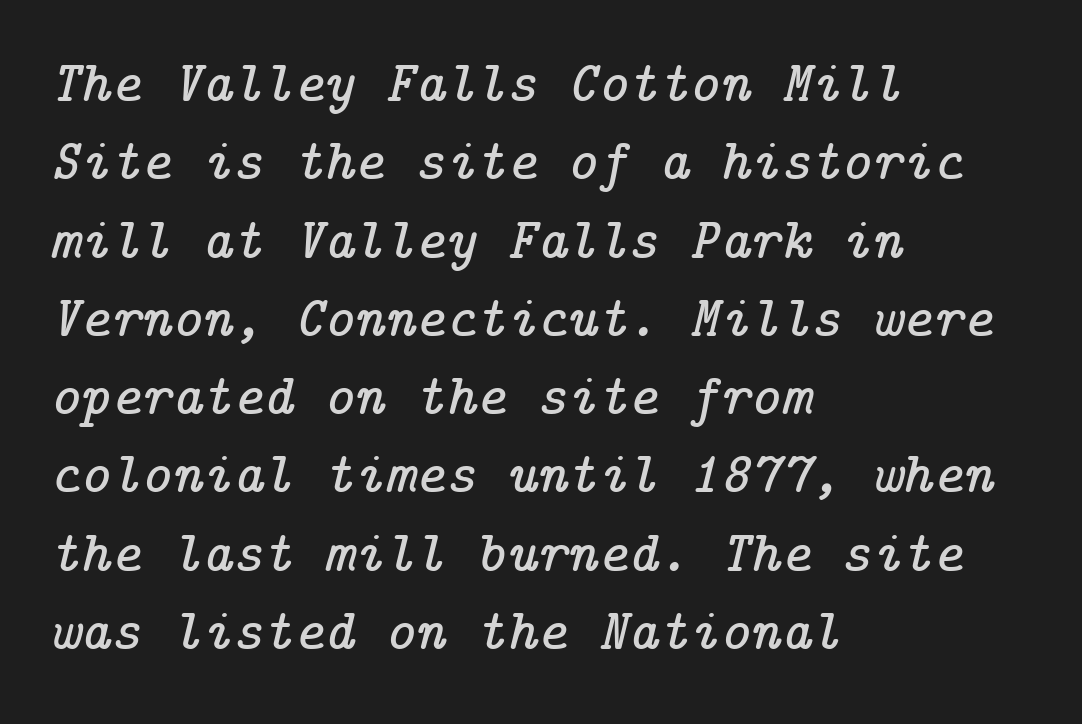
{"serif": "yes", "italic": "yes", "lean": "right", "slant_degrees": 14, "width": "normal", "stroke_contrast": "low", "x_height": "medium", "underline": "no", "align": "left", "line_spacing": "normal", "line_spacing_ratio": 1.35, "letter_spacing": "normal", "letter_spacing_em": 0.0, "glyph_px": 58}
